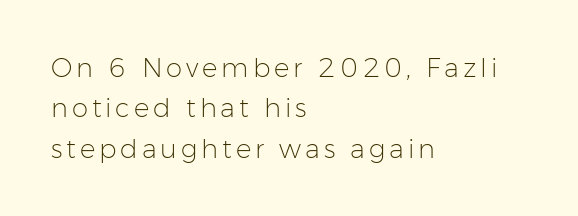
All the whitespace from short lines collects on the right. Vertical spacing — default. Heft: none added — not bold. Characters remain perfectly vertical along every line. Anything drawn beneath the words? Only blank space.
